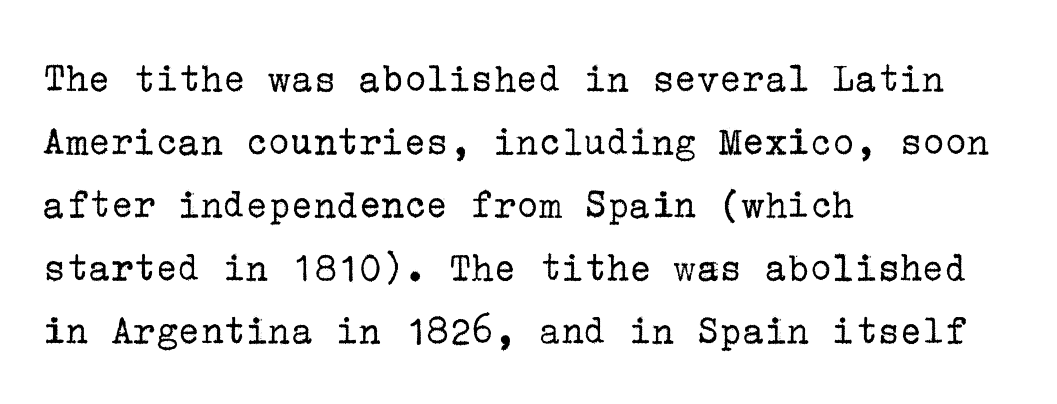
Q: Is the text bold? A: No.
Q: Is the text italic (slanted)? A: No, it is upright.
Q: Is the typeface a serif or a sans-serif typeface? A: Serif.
Q: Is the text underlined? A: No.
Q: How is the paragraph aligned? A: Left-aligned.
Q: Is the spacing between letters normal or unusually wide? A: Normal.
Q: Is the spacing between lines tight, normal or loose? A: Normal.
Q: Width (condensed, normal, or wide)? A: Normal.
Q: Stroke contrast? A: Low.
Q: x-height? A: Medium.
